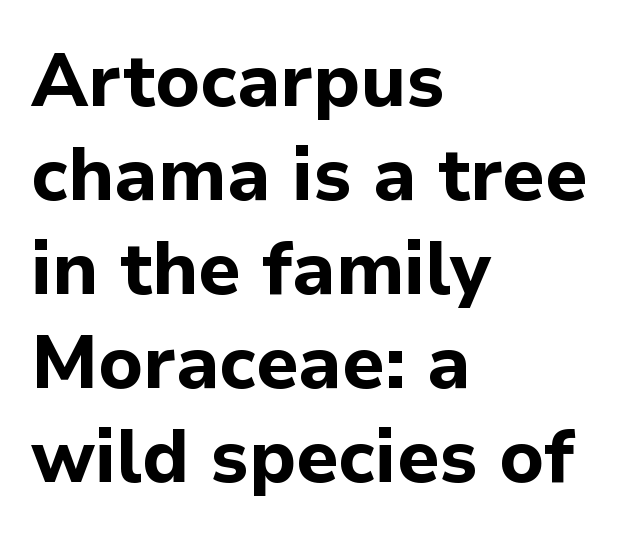
{"serif": "no", "italic": "no", "bold": "yes", "weight": "bold", "width": "normal", "stroke_contrast": "low", "x_height": "medium", "monospaced": "no", "underline": "no", "align": "left", "line_spacing": "normal", "line_spacing_ratio": 1.27, "letter_spacing": "normal", "letter_spacing_em": 0.0, "glyph_px": 74}
